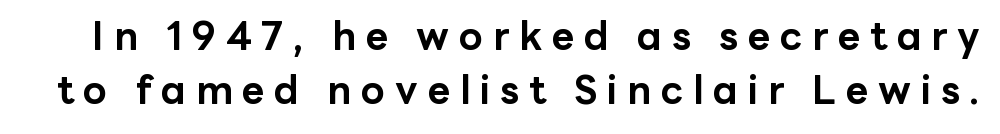
{"serif": "no", "italic": "no", "bold": "yes", "weight": "bold", "width": "normal", "stroke_contrast": "low", "x_height": "medium", "monospaced": "no", "underline": "no", "line_spacing": "normal", "line_spacing_ratio": 1.38, "letter_spacing": "wide", "letter_spacing_em": 0.25, "glyph_px": 39}
